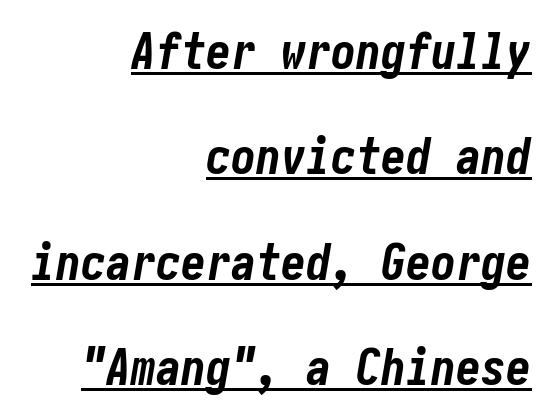
The image shows 50 px bold, condensed type, italic (leaning right); set right-aligned, loose line spacing (2.11x), normal letter spacing, underlined; low stroke contrast and a medium x-height.
